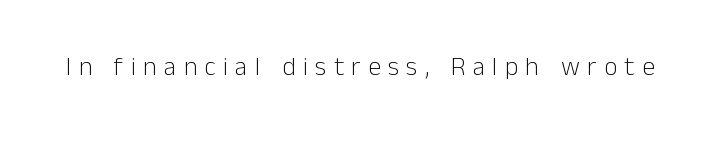
The image shows 26 px text type, upright; set unusually wide letter spacing (+0.28 em), not underlined.
